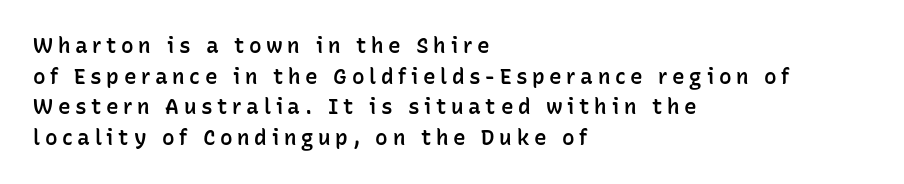
{"italic": "no", "bold": "semi", "underline": "no", "align": "left", "line_spacing": "normal", "line_spacing_ratio": 1.46, "letter_spacing": "wide", "letter_spacing_em": 0.22, "glyph_px": 21}
